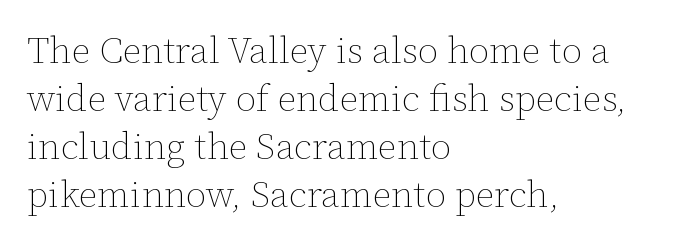
Q: Is the text bold? A: No.
Q: Is the text italic (slanted)? A: No, it is upright.
Q: Is the text underlined? A: No.
Q: How is the paragraph aligned? A: Left-aligned.
Q: Is the spacing between letters normal or unusually wide? A: Normal.
Q: Is the spacing between lines tight, normal or loose? A: Normal.
Q: Width (condensed, normal, or wide)? A: Normal.
Q: Stroke contrast? A: Low.
Q: x-height? A: Medium.
Q: Monospaced? A: No.
